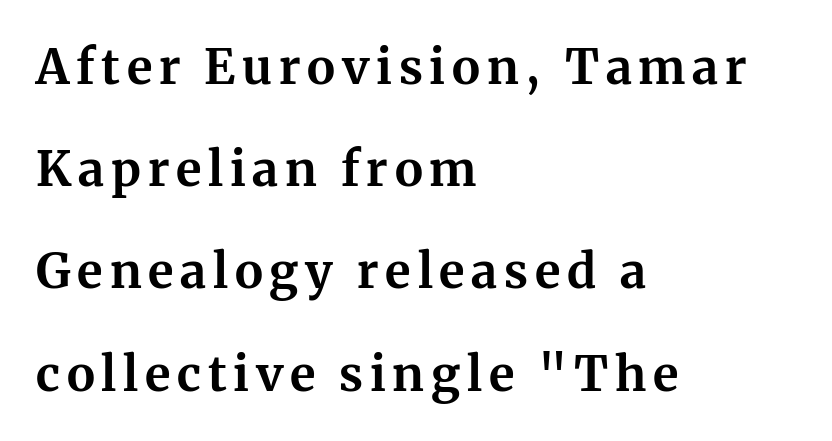
You could not count columns in this text — the font is proportionally spaced. Old-style or modern, the face here clearly has serifs. Each glyph is drawn with heavy, bold strokes. This is the regular roman posture of the typeface. The compositor pushed each line to the left boundary.
